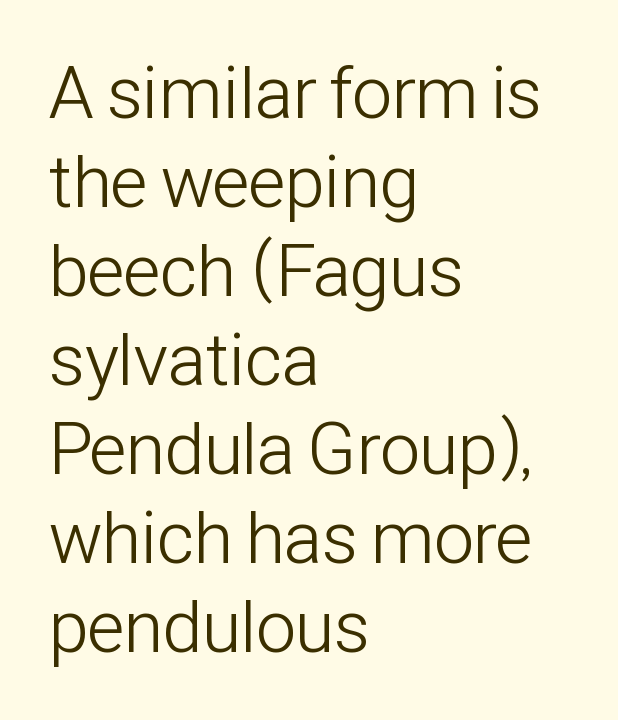
Here the glyphs are tracked normally, forming tight word shapes. Layout note: lines flush left. Do the letters lean? They stand straight. Note the varied advance widths — an 'i' is clearly narrower than an 'm'.
